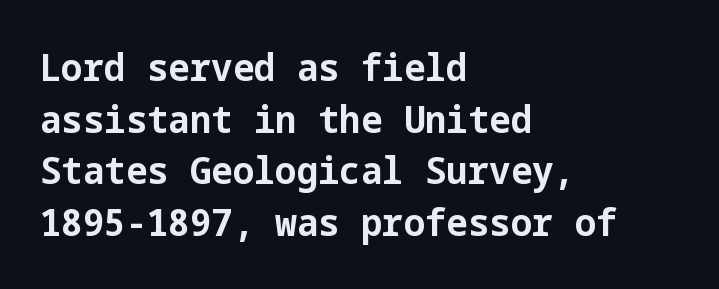
Q: Is the text bold? A: Yes.
Q: Is the text italic (slanted)? A: No, it is upright.
Q: Is the typeface a serif or a sans-serif typeface? A: Sans-serif.
Q: Is the text underlined? A: No.
Q: How is the paragraph aligned? A: Left-aligned.
Q: Is the spacing between letters normal or unusually wide? A: Normal.
Q: Is the spacing between lines tight, normal or loose? A: Normal.
Q: Width (condensed, normal, or wide)? A: Normal.
Q: Stroke contrast? A: Low.
Q: x-height? A: Medium.
